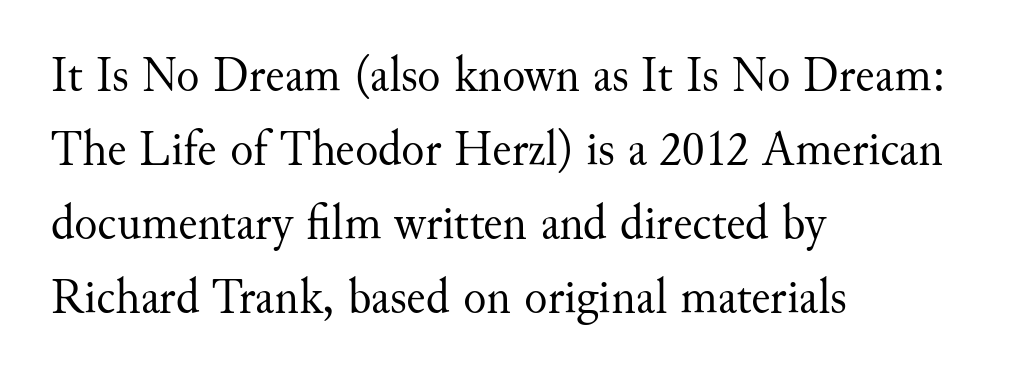
Weight: in the light-to-regular range. Bare-footed words on every line. Character widths vary here, with narrow letters taking less room than wide ones. The rag falls on the right side of this text block.
